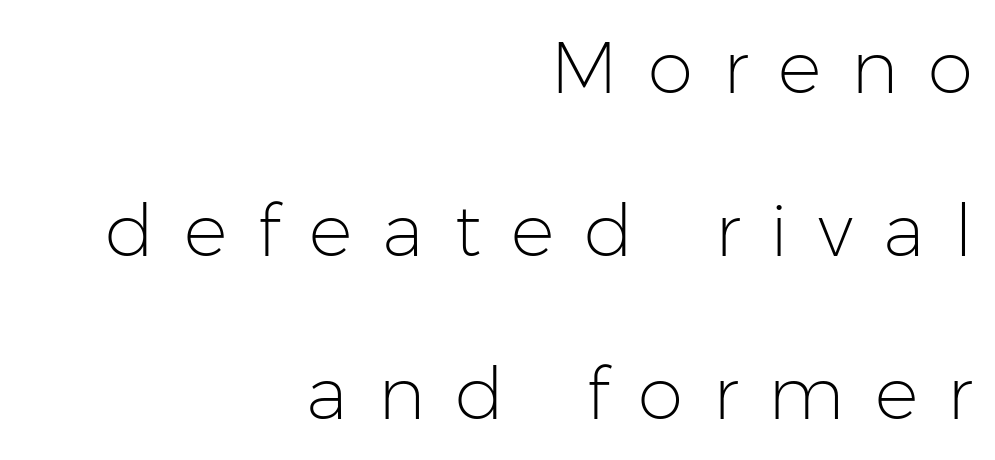
{"serif": "no", "italic": "no", "bold": "no", "weight": "light", "width": "normal", "stroke_contrast": "low", "x_height": "medium", "monospaced": "no", "underline": "no", "align": "right", "line_spacing": "loose", "line_spacing_ratio": 2.23, "letter_spacing": "wide", "letter_spacing_em": 0.41, "glyph_px": 73}
